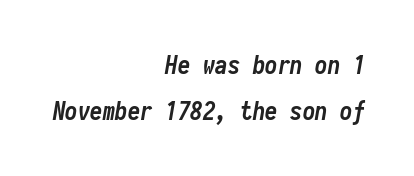
{"italic": "yes", "lean": "right", "slant_degrees": 10, "bold": "yes", "underline": "no", "align": "right", "line_spacing_ratio": 1.83, "letter_spacing": "normal", "letter_spacing_em": 0.0, "glyph_px": 25}
